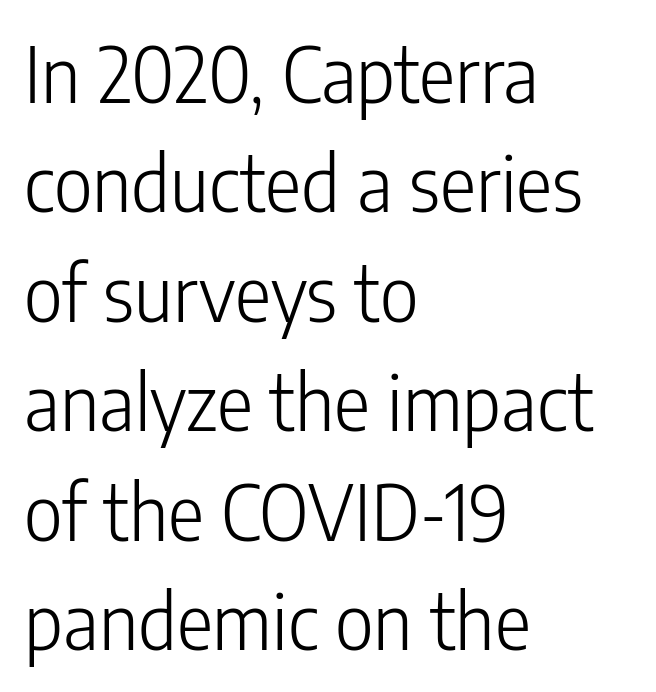
This rendering uses left alignment, leaving the right contour irregular. Each word holds together tightly as a unit, with standard inter-letter gaps. Compared with a typical body face, this is equally light or lighter still. Summary of vertical rhythm: regular, with standard interline spacing.
